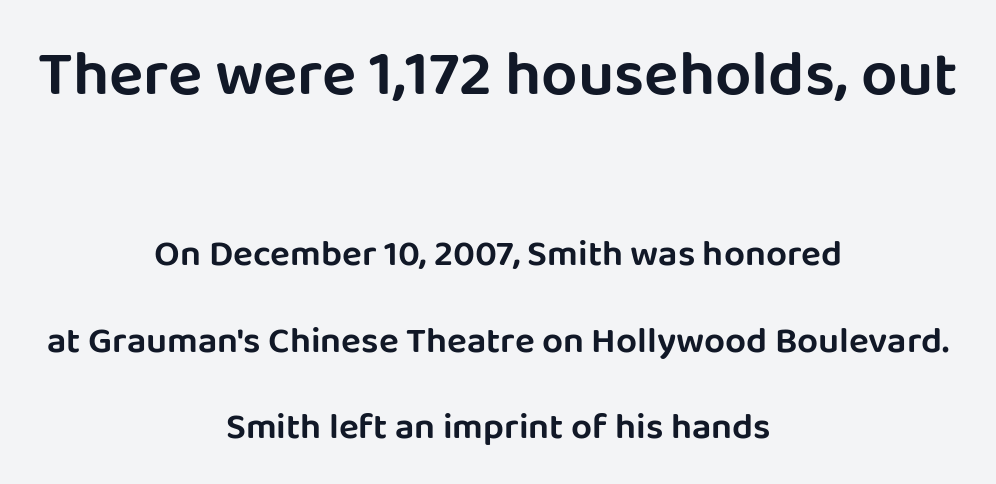
Q: Is the text italic (slanted)? A: No, it is upright.
Q: Is the typeface a serif or a sans-serif typeface? A: Sans-serif.
Q: Is the text underlined? A: No.
Q: How is the paragraph aligned? A: Centered.
Q: Is the spacing between letters normal or unusually wide? A: Normal.
Q: Is the spacing between lines tight, normal or loose? A: Loose.
Q: Which block of text is set in a larger size, the first (top) or the second (bottom)? A: The first (top) one.
Q: Width (condensed, normal, or wide)? A: Normal.
Q: Stroke contrast? A: Low.
Q: x-height? A: Large.
Q: Monospaced? A: No.
